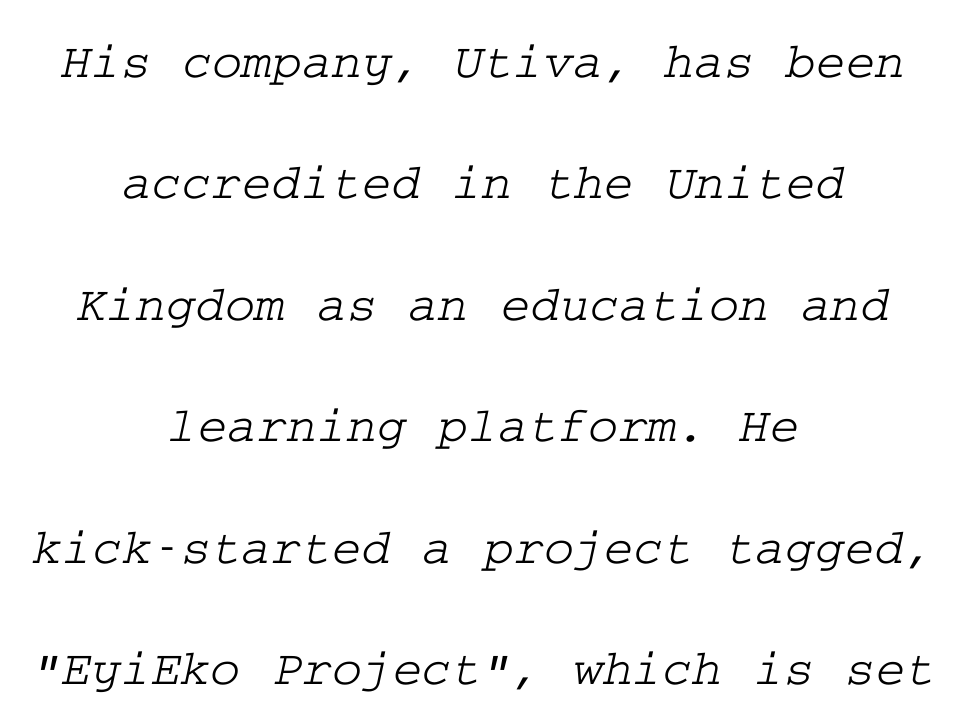
Compared with a flush-left layout, this one balances lines on the center instead. The face used here is seriffed, in the tradition of book romans. Descenders hang freely into open space. You could call the tracking neutral — neither tight nor loose.
